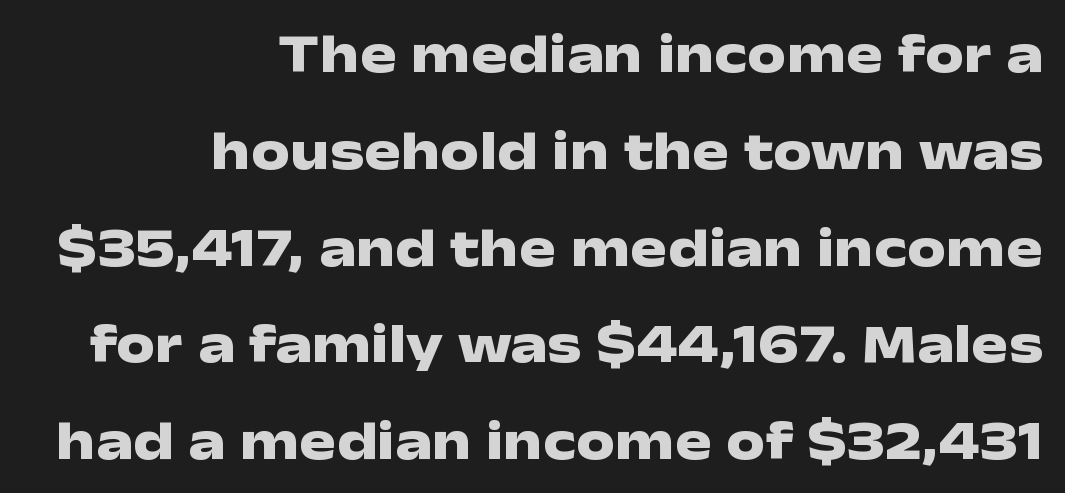
The image shows 55 px heavy, wide sans-serif type, upright; set right-aligned, line spacing 1.76x, normal letter spacing, not underlined; low stroke contrast and a medium x-height.
